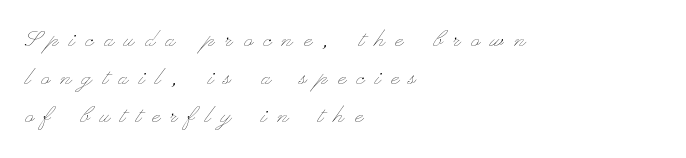
{"bold": "no", "weight": "thin", "width": "wide", "stroke_contrast": "low", "x_height": "small", "monospaced": "no", "underline": "no", "align": "left", "line_spacing": "normal", "line_spacing_ratio": 1.36, "letter_spacing": "wide", "letter_spacing_em": 0.39, "glyph_px": 28}
